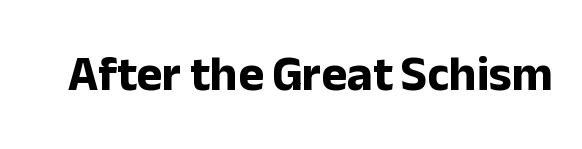
The image shows 49 px bold sans-serif type, upright; set normal letter spacing, not underlined; low stroke contrast and a medium x-height.
